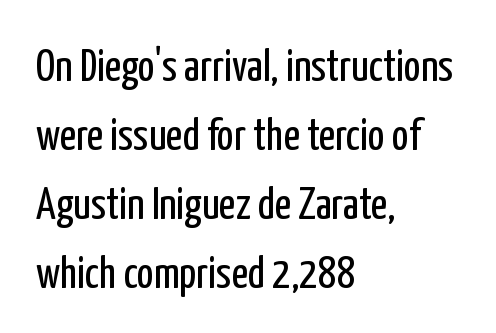
The image shows 45 px regular-weight, condensed sans-serif type, upright; set left-aligned, normal line spacing (1.53x), normal letter spacing, not underlined; low stroke contrast and a medium x-height.
